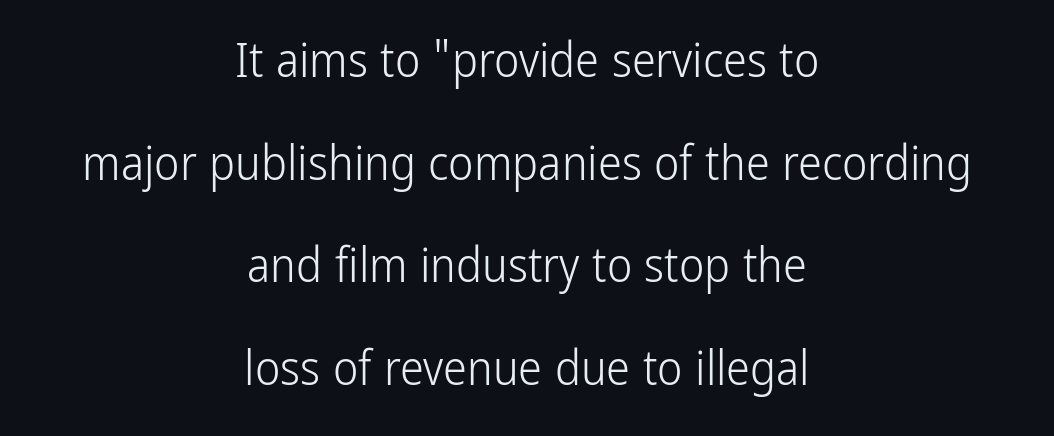
{"serif": "no", "italic": "no", "bold": "no", "weight": "light", "width": "condensed", "stroke_contrast": "low", "x_height": "medium", "monospaced": "no", "underline": "no", "align": "center", "line_spacing": "loose", "line_spacing_ratio": 2.14, "letter_spacing": "normal", "letter_spacing_em": 0.0, "glyph_px": 48}
